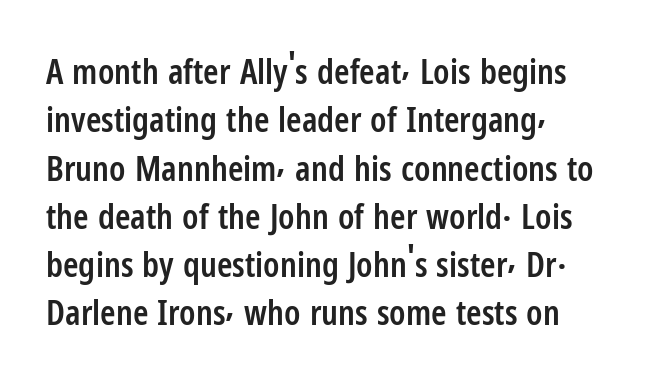
{"serif": "no", "italic": "no", "bold": "semi", "weight": "semibold", "width": "condensed", "stroke_contrast": "low", "x_height": "medium", "monospaced": "no", "underline": "no", "align": "left", "line_spacing": "normal", "line_spacing_ratio": 1.38, "letter_spacing": "normal", "letter_spacing_em": 0.0, "glyph_px": 35}
